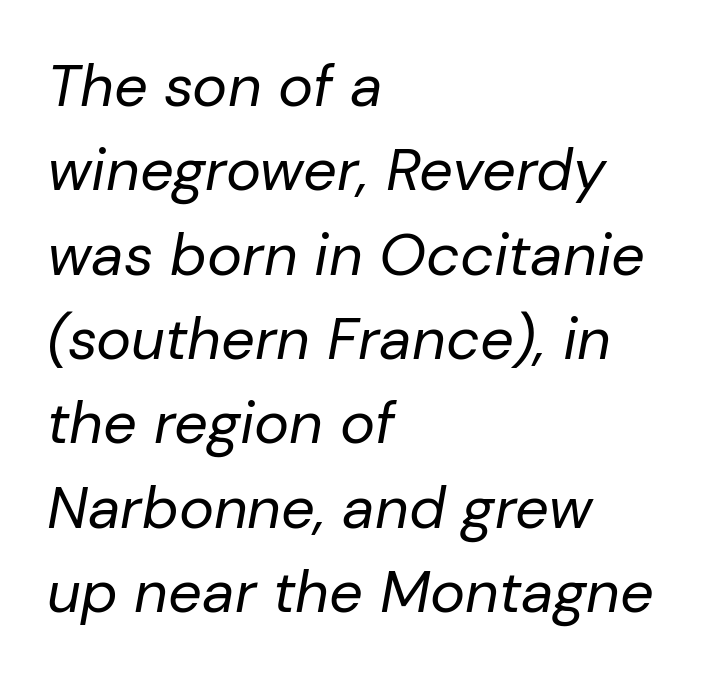
Check under the words: just untouched page. Compared with a typical body face, this is equally light or lighter still. The tracking reads as untouched default to a designer's eye. Does the copy run flush right? No — it runs flush left. Every character sits at an angle, as italics do. These lines sit exactly where default settings would place them.
